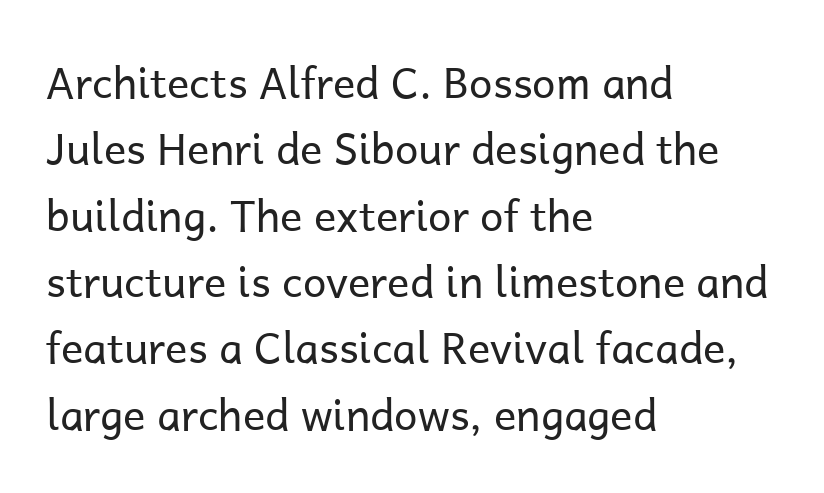
Q: Is the text bold? A: No.
Q: Is the text italic (slanted)? A: No, it is upright.
Q: Is the typeface a serif or a sans-serif typeface? A: Sans-serif.
Q: Is the text underlined? A: No.
Q: How is the paragraph aligned? A: Left-aligned.
Q: Is the spacing between letters normal or unusually wide? A: Normal.
Q: Is the spacing between lines tight, normal or loose? A: Normal.
Q: Width (condensed, normal, or wide)? A: Normal.
Q: Stroke contrast? A: Low.
Q: x-height? A: Medium.
Q: Monospaced? A: No.
